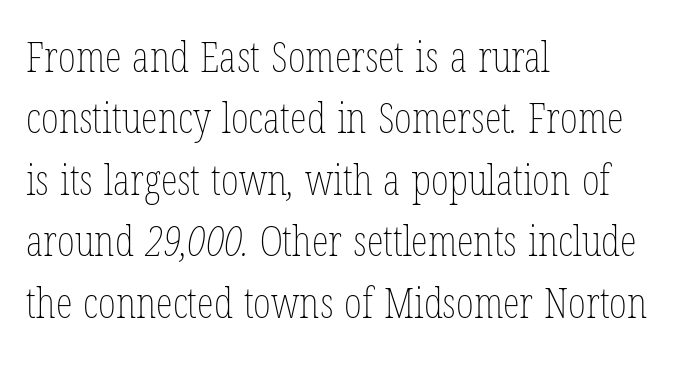
The image shows 43 px thin, condensed type; set left-aligned, normal line spacing (1.43x), normal letter spacing, not underlined; low stroke contrast and a medium x-height.
